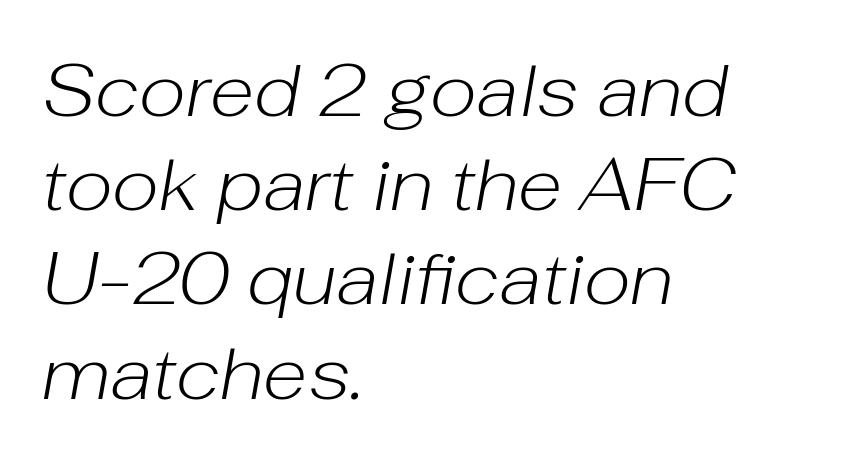
{"italic": "yes", "lean": "right", "slant_degrees": 10, "bold": "no", "weight": "light", "width": "normal", "stroke_contrast": "low", "x_height": "medium", "monospaced": "no", "underline": "no", "align": "left", "line_spacing": "normal", "line_spacing_ratio": 1.29, "letter_spacing": "normal", "letter_spacing_em": 0.0, "glyph_px": 73}
